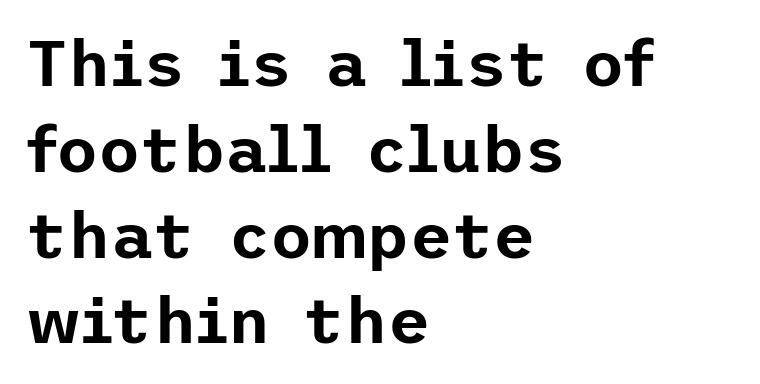
Q: Is the text italic (slanted)? A: No, it is upright.
Q: Is the typeface a serif or a sans-serif typeface? A: Sans-serif.
Q: Is the text underlined? A: No.
Q: How is the paragraph aligned? A: Left-aligned.
Q: Is the spacing between letters normal or unusually wide? A: Normal.
Q: Is the spacing between lines tight, normal or loose? A: Normal.
Q: Width (condensed, normal, or wide)? A: Normal.
Q: Stroke contrast? A: Low.
Q: x-height? A: Medium.
